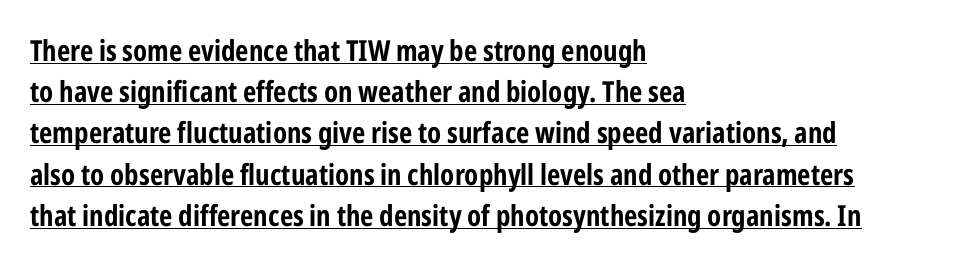
Q: Is the text bold? A: Yes.
Q: Is the text italic (slanted)? A: No, it is upright.
Q: Is the typeface a serif or a sans-serif typeface? A: Sans-serif.
Q: Is the text underlined? A: Yes.
Q: How is the paragraph aligned? A: Left-aligned.
Q: Is the spacing between letters normal or unusually wide? A: Normal.
Q: Is the spacing between lines tight, normal or loose? A: Normal.
Q: Width (condensed, normal, or wide)? A: Condensed.
Q: Stroke contrast? A: Low.
Q: x-height? A: Medium.
Q: Monospaced? A: No.
